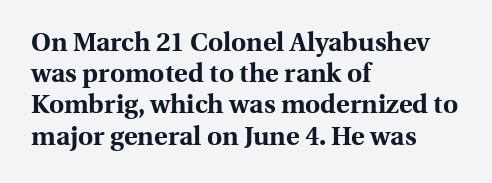
Q: Is the text bold? A: Yes.
Q: Is the text italic (slanted)? A: No, it is upright.
Q: Is the text underlined? A: No.
Q: How is the paragraph aligned? A: Left-aligned.
Q: Is the spacing between letters normal or unusually wide? A: Normal.
